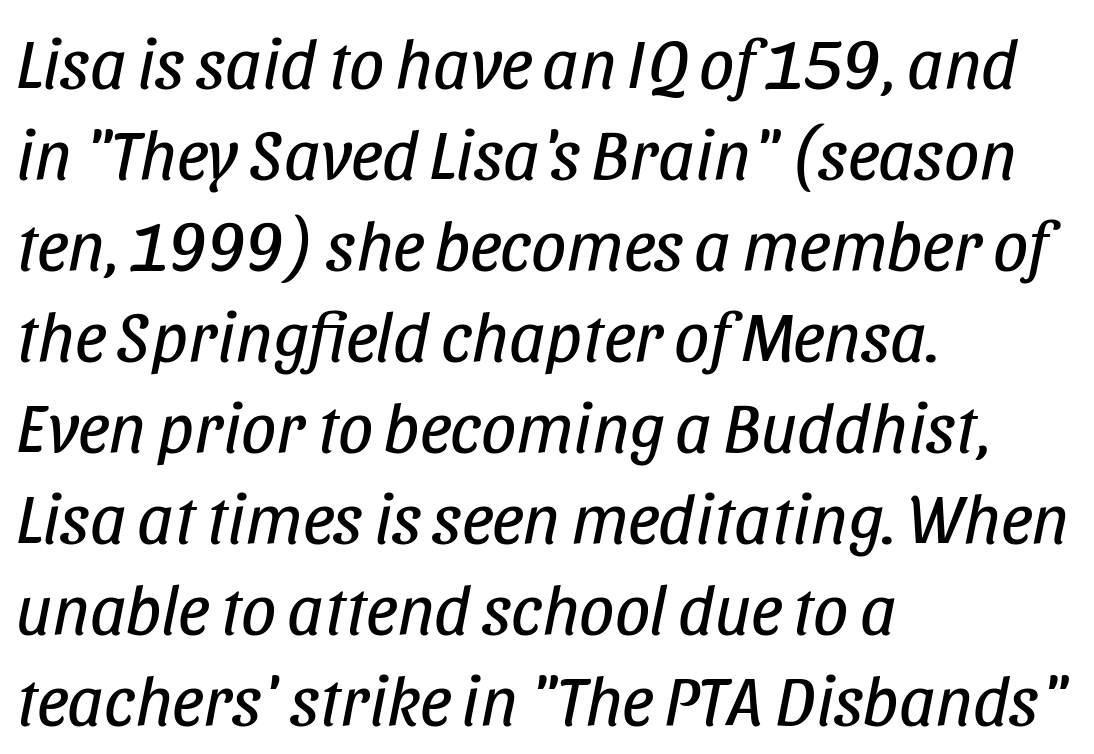
{"italic": "yes", "lean": "right", "slant_degrees": 11, "bold": "no", "weight": "regular", "width": "condensed", "stroke_contrast": "low", "x_height": "large", "monospaced": "no", "underline": "no", "align": "left", "line_spacing": "normal", "line_spacing_ratio": 1.3, "letter_spacing": "normal", "letter_spacing_em": 0.0, "glyph_px": 70}
